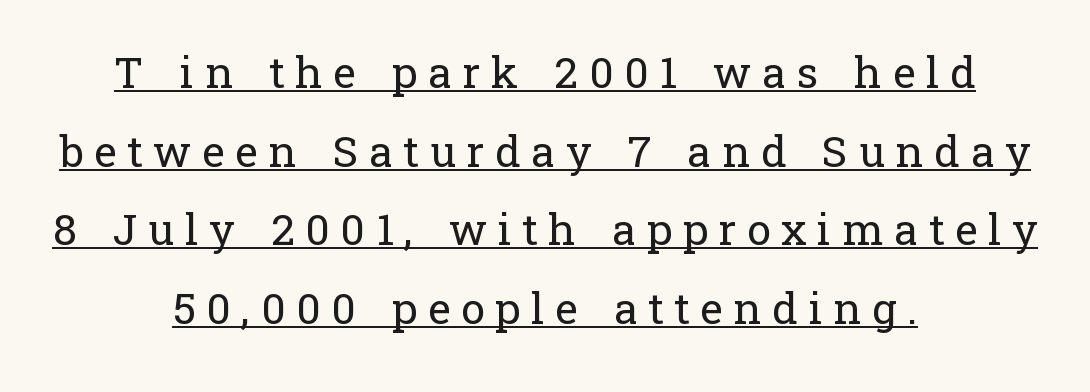
{"serif": "yes", "italic": "no", "bold": "no", "weight": "regular", "width": "normal", "stroke_contrast": "low", "x_height": "medium", "monospaced": "no", "underline": "yes", "align": "center", "line_spacing_ratio": 1.83, "letter_spacing": "wide", "letter_spacing_em": 0.25, "glyph_px": 43}
